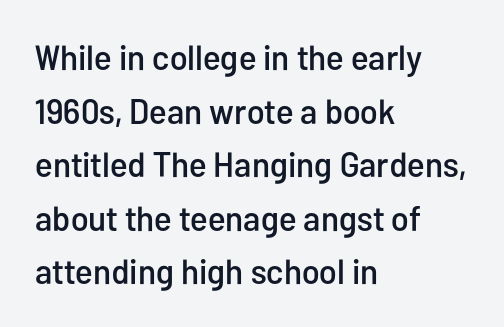
The image shows 35 px condensed sans-serif type, upright; set left-aligned, normal line spacing (1.53x), normal letter spacing, not underlined; low stroke contrast and a medium x-height.
